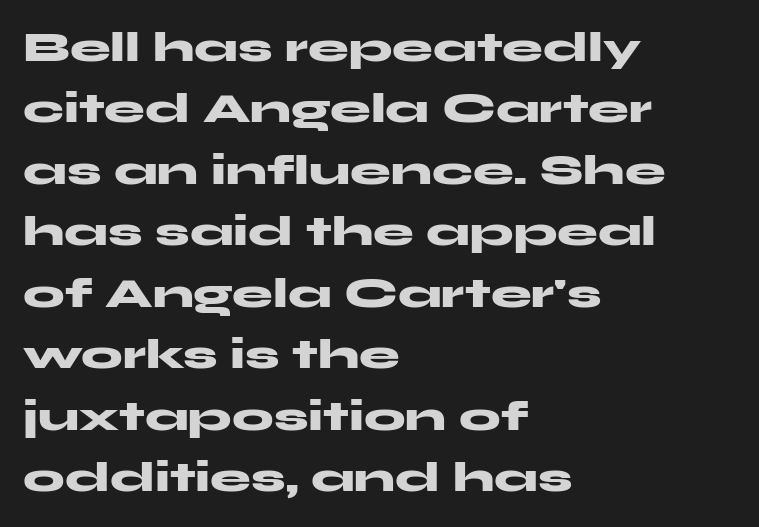
Rule under the text: the space is simply empty. Each letter keeps its own natural width here, so spacing adapts to shape. The lettering holds an erect, upright posture throughout. The passage shown stacks its lines at a standard gap. Is the block centered? No — it sits flush against the left margin. The letters carry no serifs — their stems end cleanly without finishing strokes.
